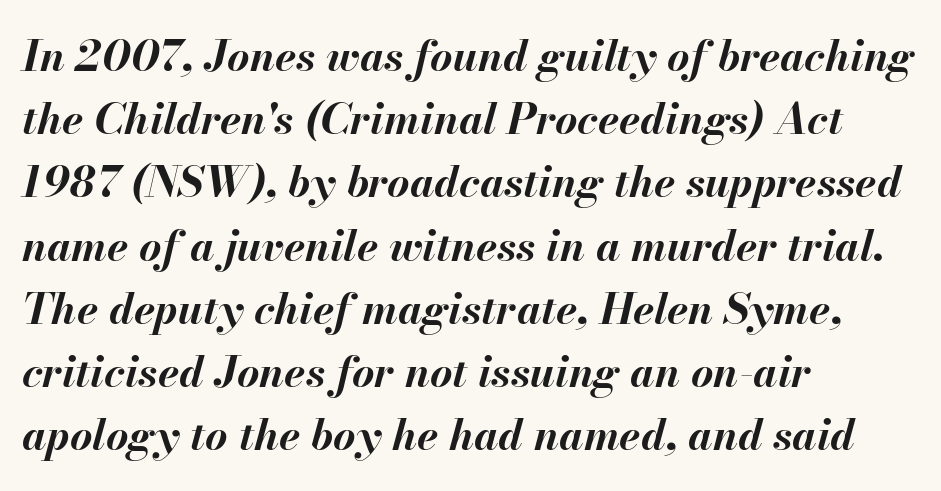
Q: Is the text bold? A: Yes.
Q: Is the text italic (slanted)? A: Yes, it leans right by about 13 degrees.
Q: Is the text underlined? A: No.
Q: How is the paragraph aligned? A: Left-aligned.
Q: Is the spacing between letters normal or unusually wide? A: Normal.
Q: Is the spacing between lines tight, normal or loose? A: Normal.
Q: Width (condensed, normal, or wide)? A: Normal.
Q: Stroke contrast? A: Medium.
Q: x-height? A: Small.
Q: Monospaced? A: No.
